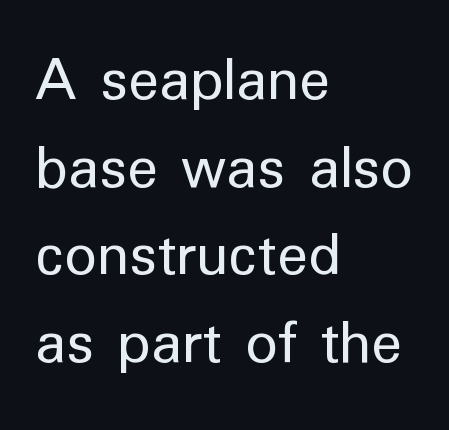
The image shows 64 px regular-weight sans-serif type, upright; set left-aligned, normal line spacing (1.37x), normal letter spacing, not underlined; low stroke contrast and a medium x-height.
